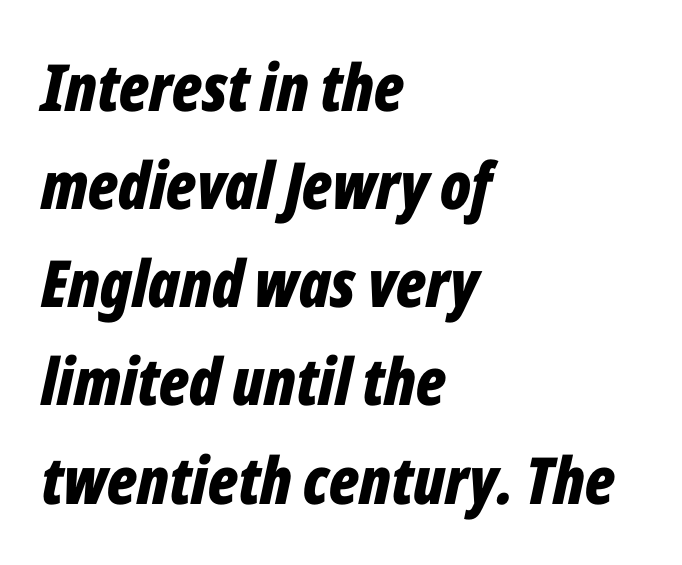
Q: Is the text bold? A: Yes.
Q: Is the text italic (slanted)? A: Yes, it leans right by about 12 degrees.
Q: Is the text underlined? A: No.
Q: How is the paragraph aligned? A: Left-aligned.
Q: Is the spacing between letters normal or unusually wide? A: Normal.
Q: Is the spacing between lines tight, normal or loose? A: Normal.
Q: Width (condensed, normal, or wide)? A: Condensed.
Q: Stroke contrast? A: Low.
Q: x-height? A: Medium.
Q: Monospaced? A: No.
